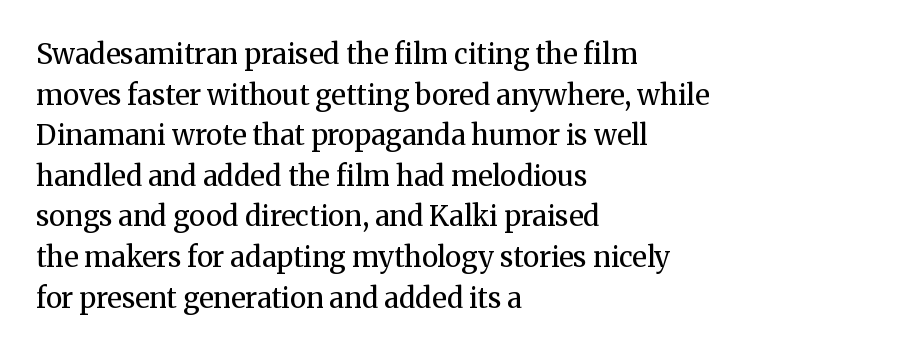
Horizontal alignment here is leftward, the default for most running prose. The type family on display is of the serif kind. Looks like regular typesetting: each glyph gets only the width it needs. The foot of each line stays bare and open. Style check: upright. Letters have the restrained weight of plain body copy at most.
